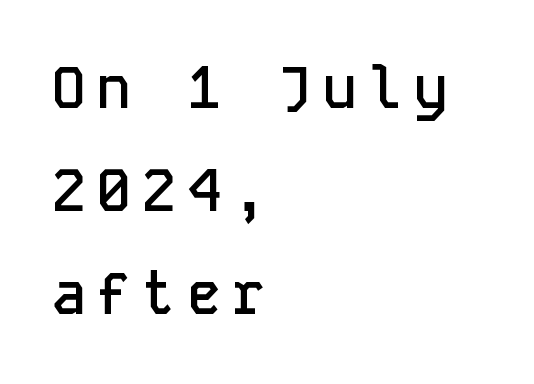
Q: Is the text bold? A: Semi-bold.
Q: Is the text italic (slanted)? A: No, it is upright.
Q: Is the typeface a serif or a sans-serif typeface? A: Sans-serif.
Q: Is the text underlined? A: No.
Q: How is the paragraph aligned? A: Left-aligned.
Q: Width (condensed, normal, or wide)? A: Normal.
Q: Stroke contrast? A: Low.
Q: x-height? A: Medium.
Q: Monospaced? A: Yes.
